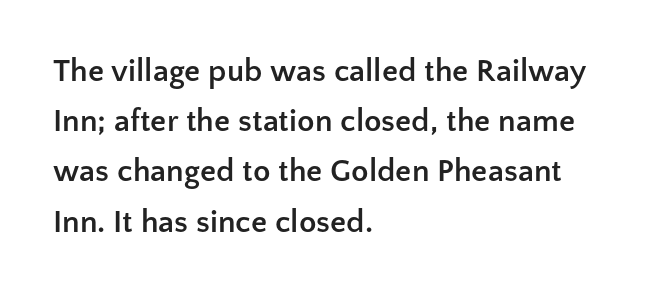
Q: Is the text bold? A: Yes.
Q: Is the text italic (slanted)? A: No, it is upright.
Q: Is the typeface a serif or a sans-serif typeface? A: Sans-serif.
Q: Is the text underlined? A: No.
Q: How is the paragraph aligned? A: Left-aligned.
Q: Is the spacing between letters normal or unusually wide? A: Normal.
Q: Is the spacing between lines tight, normal or loose? A: Normal.
Q: Width (condensed, normal, or wide)? A: Normal.
Q: Stroke contrast? A: Low.
Q: x-height? A: Medium.
Q: Monospaced? A: No.
